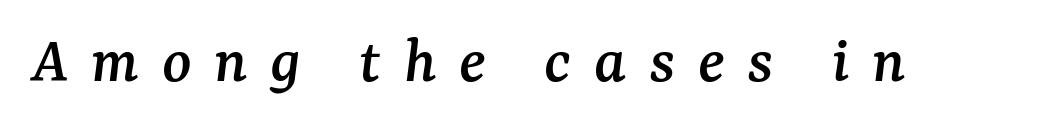
The letters advance in unequal steps, a hallmark of proportional type. This sample uses an oblique cut, with every glyph tilted off the vertical. This sample uses a serif face. Substantial extra tracking has been applied to these lines. Unmarked baselines from the first word to the last.
